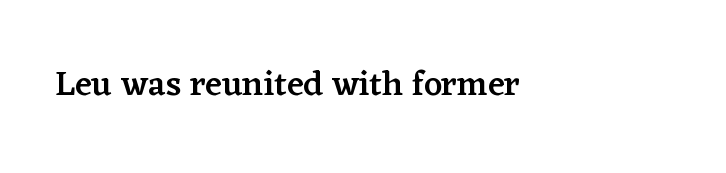
The gaps between neighbouring characters are ordinary and unremarkable. Examine the stroke ends and you'll spot serifs. A semibold gives these letters moderate extra thickness, short of bold. This sample has the flowing, uneven cadence of proportional lettering. Posture: vertical. Glance below the letters and you will spot only blank space.
